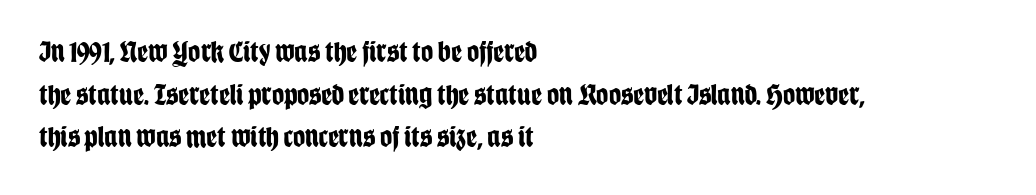
The image shows 30 px bold, condensed sans-serif type, upright; set left-aligned, normal line spacing (1.42x), normal letter spacing, not underlined; low stroke contrast and a large x-height.
